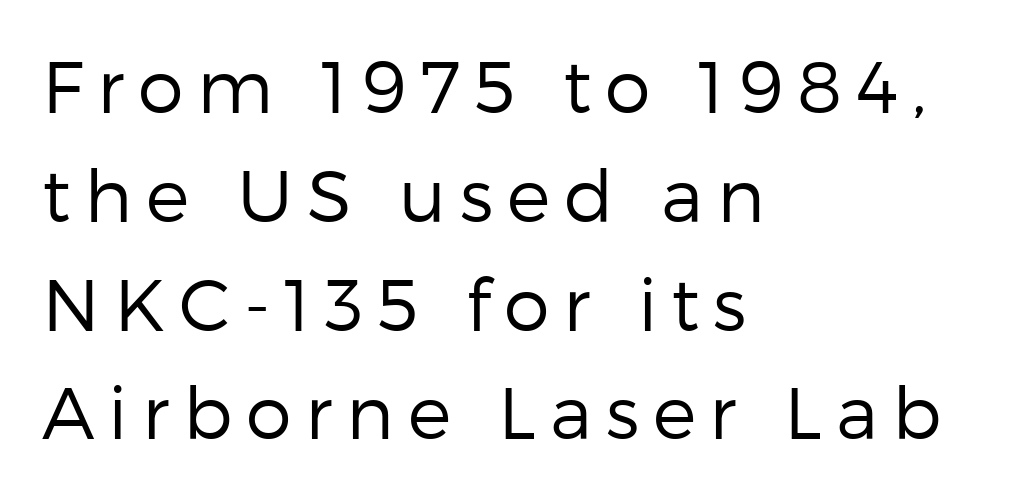
The image shows 73 px regular-weight sans-serif type, upright; set left-aligned, normal line spacing (1.49x), not underlined; low stroke contrast and a medium x-height.
